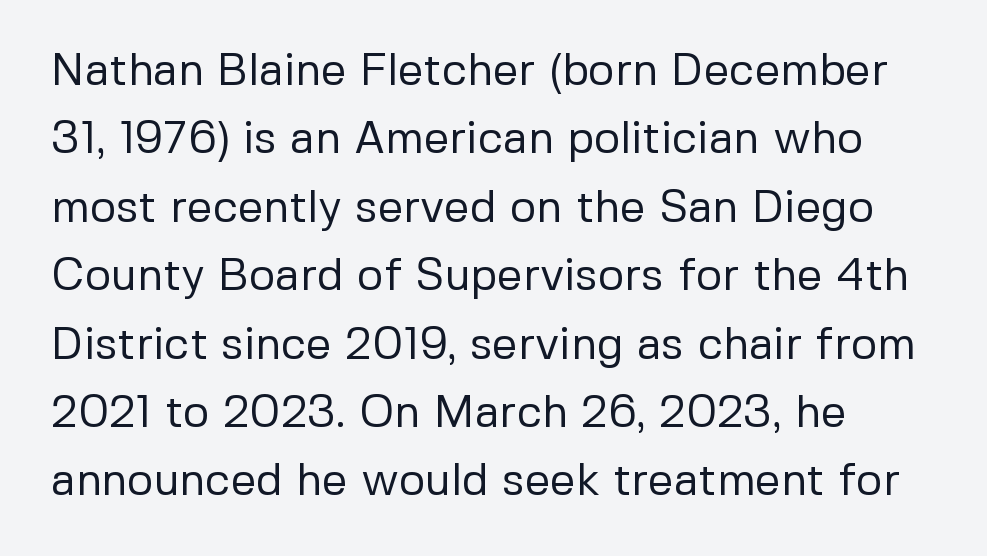
The image shows 45 px regular-weight sans-serif type, upright; set left-aligned, normal line spacing (1.52x), normal letter spacing, not underlined; low stroke contrast and a medium x-height.
